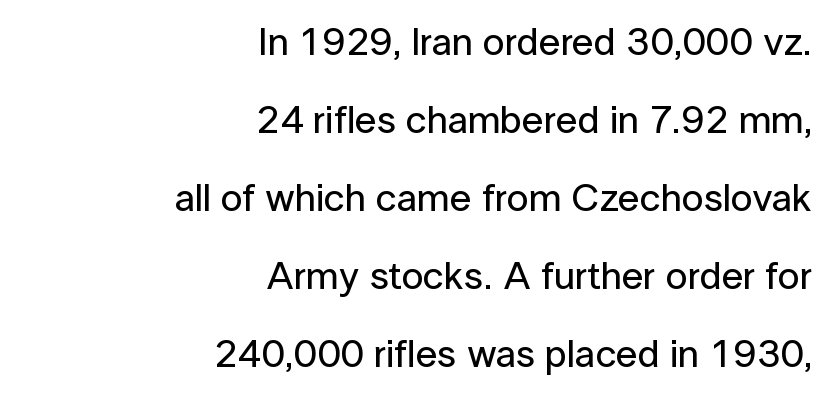
{"serif": "no", "italic": "no", "width": "normal", "stroke_contrast": "low", "x_height": "medium", "monospaced": "no", "underline": "no", "align": "right", "line_spacing": "loose", "line_spacing_ratio": 2.0, "letter_spacing": "normal", "letter_spacing_em": 0.0, "glyph_px": 39}
